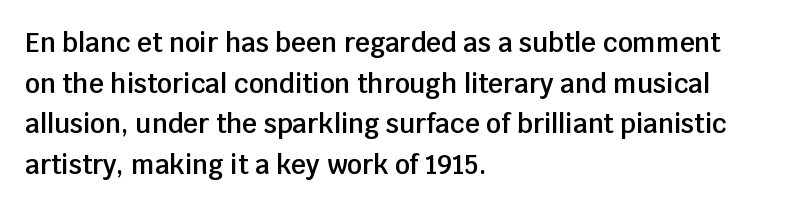
{"italic": "no", "bold": "semi", "underline": "no", "align": "left", "line_spacing": "normal", "line_spacing_ratio": 1.56, "letter_spacing": "normal", "letter_spacing_em": 0.0, "glyph_px": 26}
